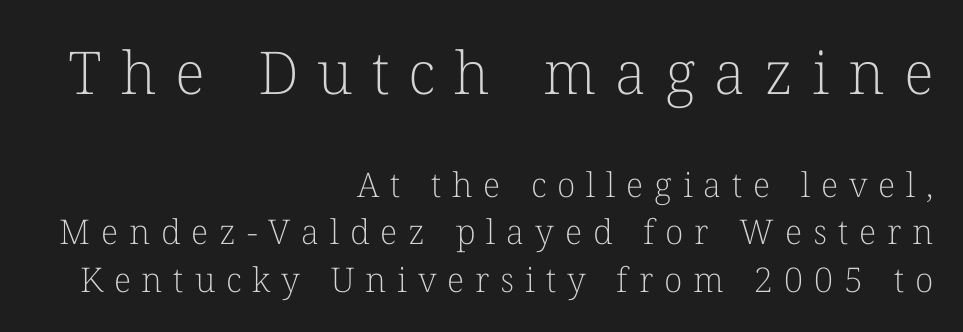
{"serif": "yes", "italic": "no", "bold": "no", "weight": "light", "width": "normal", "stroke_contrast": "low", "x_height": "medium", "monospaced": "no", "underline": "no", "align": "right", "line_spacing": "normal", "line_spacing_ratio": 1.4, "letter_spacing": "wide", "letter_spacing_em": 0.32, "larger_block": "first", "size_ratio": 1.74, "glyph_px": 59}
